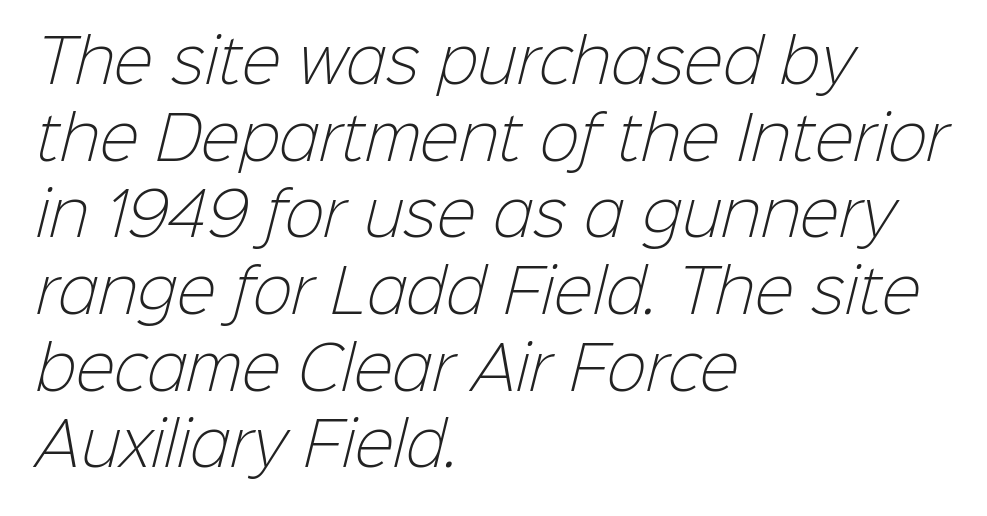
Type style note: lacks serifs. The letters look calm and open, with moderate or lighter stems. Think of a printed novel: that variable character pitch is what you see here. Line beginnings align vertically; line endings do not. Between one letter and the next there's only the usual sliver of space. One glance says typical: line gaps are just what's usual.
